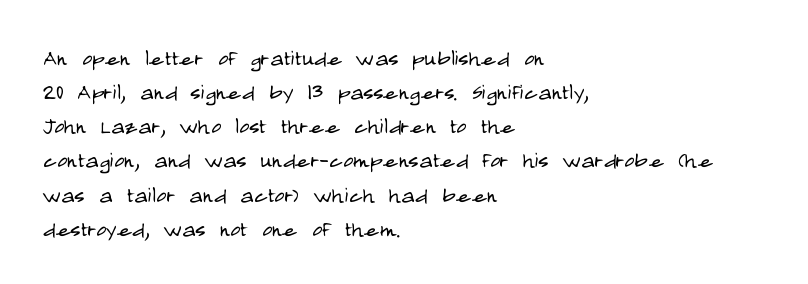
Q: Is the text bold? A: No.
Q: Is the text italic (slanted)? A: No, it is upright.
Q: Is the typeface a serif or a sans-serif typeface? A: Sans-serif.
Q: Is the text underlined? A: No.
Q: How is the paragraph aligned? A: Left-aligned.
Q: Is the spacing between letters normal or unusually wide? A: Normal.
Q: Width (condensed, normal, or wide)? A: Condensed.
Q: Stroke contrast? A: Low.
Q: x-height? A: Large.
Q: Monospaced? A: No.
